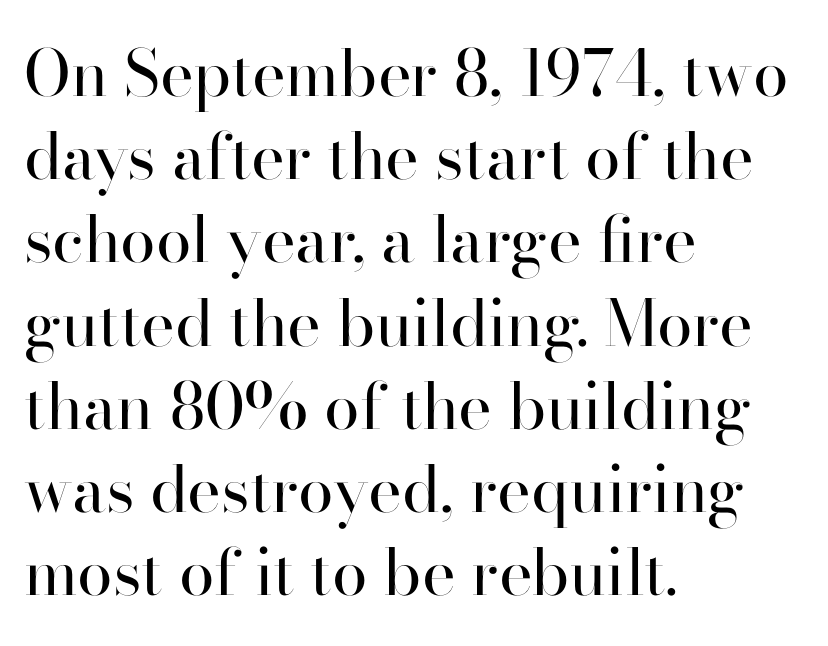
The image shows 64 px regular-weight serif type, upright; set left-aligned, normal line spacing (1.3x), normal letter spacing, not underlined; high stroke contrast and a small x-height.
